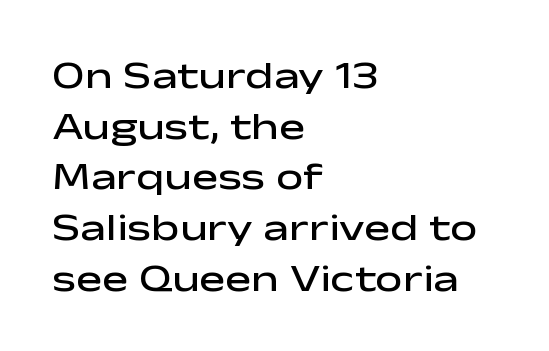
Typesetter's note: demi weight, one step under bold. Standard letterfit; no display-style spreading of the glyphs. This rendering employs a face without finishing strokes, i.e., a sans-serif. Bare-footed words on every line. Here the designer chose a conventional face with non-uniform glyph widths.
